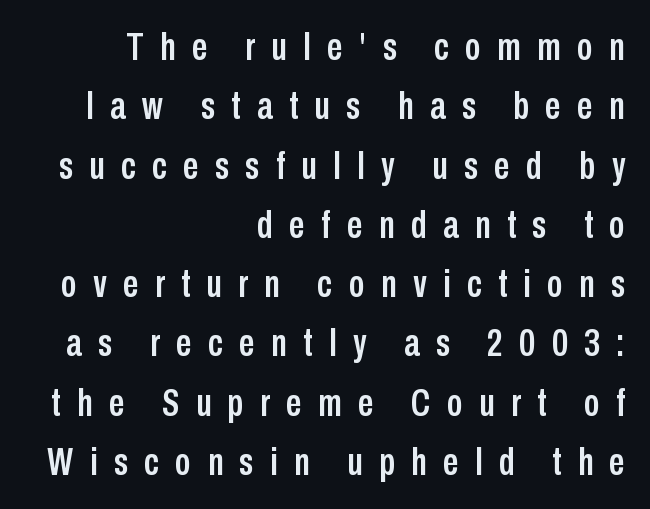
Does extra space separate the letters? Yes, quite a lot of it. Unlike italic type, these characters show no tilt at all. Right-aligned paragraph, ragged on the left. This sample has the flowing, uneven cadence of proportional lettering.
